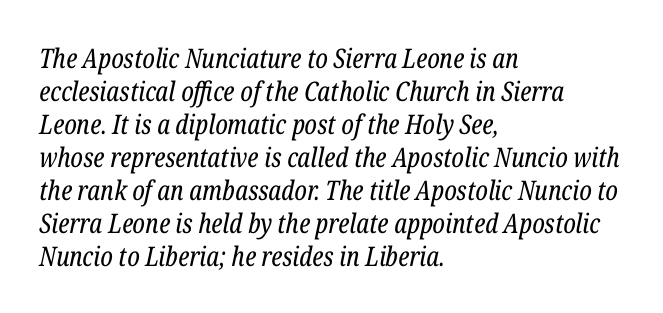
Plain, unruled lines of type. The typography opts for an oblique posture over an upright one. Default kerning and tracking; the words read as compact shapes. The setting favours the left margin, as ordinary paragraphs usually do. The strokes carry an ordinary text weight at most.
